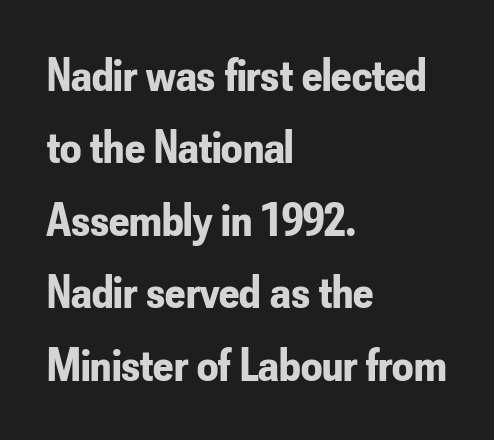
Q: Is the text bold? A: Yes.
Q: Is the text italic (slanted)? A: No, it is upright.
Q: Is the typeface a serif or a sans-serif typeface? A: Sans-serif.
Q: Is the text underlined? A: No.
Q: How is the paragraph aligned? A: Left-aligned.
Q: Is the spacing between letters normal or unusually wide? A: Normal.
Q: Is the spacing between lines tight, normal or loose? A: Normal.
Q: Width (condensed, normal, or wide)? A: Condensed.
Q: Stroke contrast? A: Low.
Q: x-height? A: Small.
Q: Monospaced? A: No.
